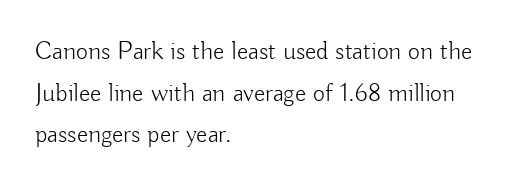
The image shows 26 px text type, upright; set left-aligned, normal line spacing (1.6x), normal letter spacing, not underlined.
